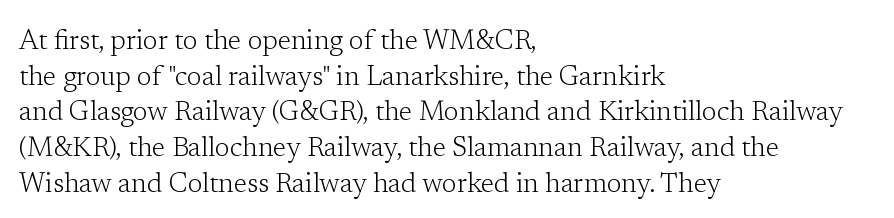
Notice how descenders clear the ascenders below comfortably — that's standard leading. Rule under the text: the space is simply empty. This rendering uses left alignment, leaving the right contour irregular. The type sits square on the baseline with zero lean. The font sits on the lighter half of the weight spectrum, regular included. The gaps between neighbouring characters are ordinary and unremarkable.
